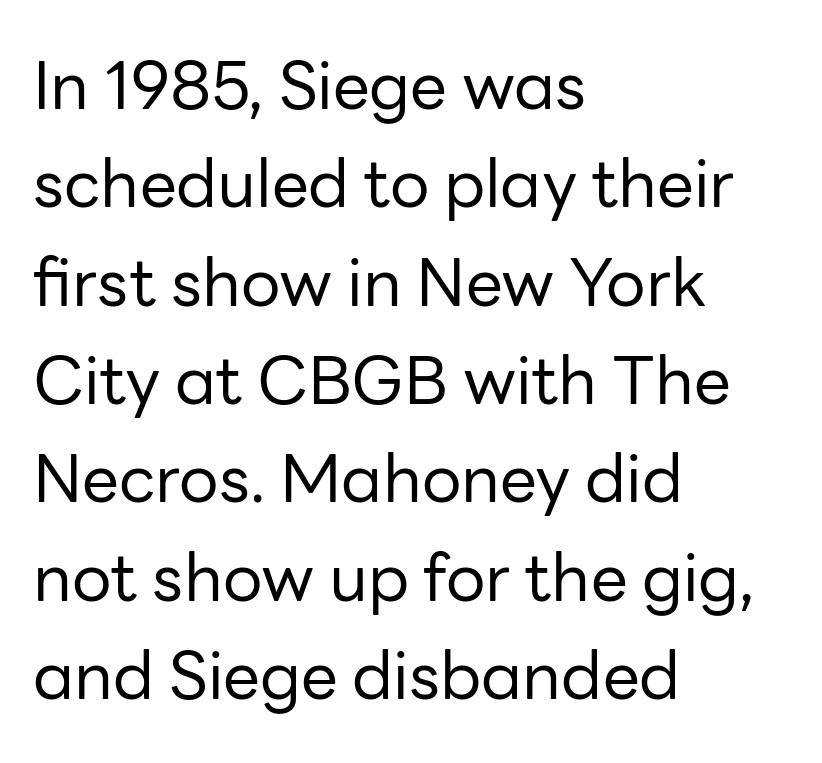
The image shows 66 px regular-weight sans-serif type, upright; set left-aligned, normal line spacing (1.49x), normal letter spacing, not underlined; low stroke contrast and a medium x-height.
